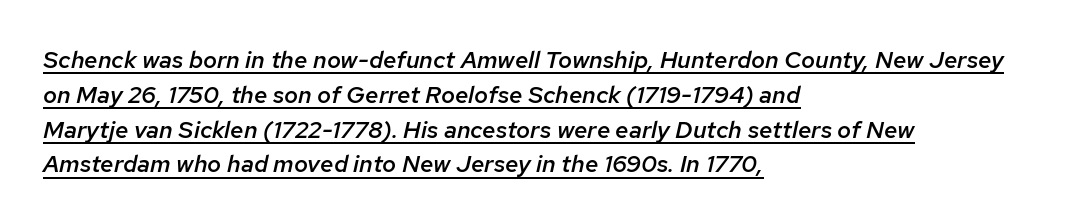
Layout note: lines flush left. In terms of posture, this sample is oblique. As a designer I'd log this as weight 600, semibold. Look at the tracking — it's just the regular setting, nothing added. Does a line run under the words? Yes, clearly.
